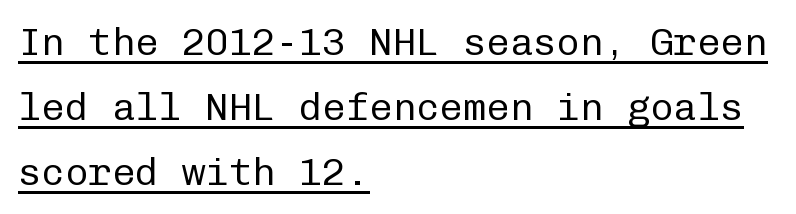
No feet cap the strokes, marking this as sans-serif type. Compared with undecorated copy, this sample adds a rule below the words. Every stem runs plumb, perpendicular to the baseline. Summary of vertical rhythm: regular, with standard interline spacing. The weight tops out at a normal text grade. A typesetter would call this zero additional tracking.
